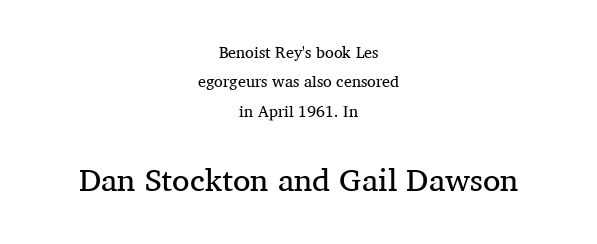
The image shows 32 px regular-weight serif type, upright; set centered, line spacing 1.84x, normal letter spacing, not underlined; the second (bottom) block is 2.0x larger; medium stroke contrast and a medium x-height.
